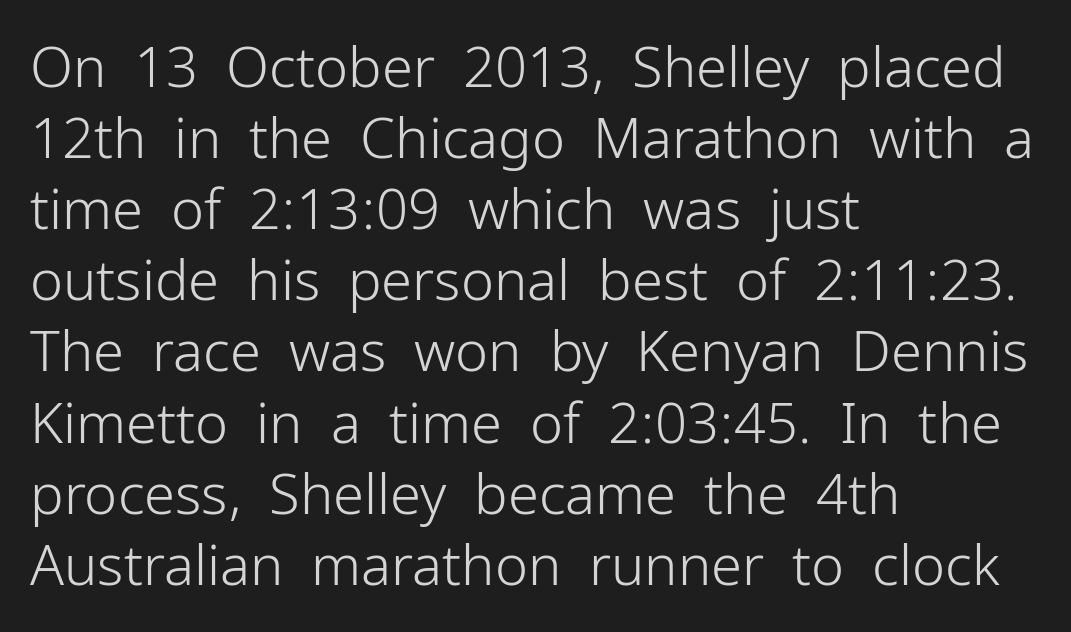
{"serif": "no", "italic": "no", "bold": "no", "weight": "light", "width": "normal", "stroke_contrast": "low", "x_height": "medium", "monospaced": "no", "underline": "no", "align": "left", "line_spacing": "normal", "line_spacing_ratio": 1.27, "letter_spacing": "normal", "letter_spacing_em": 0.0, "glyph_px": 56}
